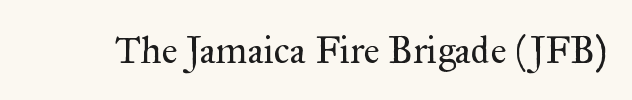
{"serif": "yes", "italic": "no", "bold": "no", "weight": "regular", "width": "normal", "stroke_contrast": "medium", "x_height": "small", "monospaced": "no", "underline": "no", "letter_spacing": "normal", "letter_spacing_em": 0.0, "glyph_px": 38}
